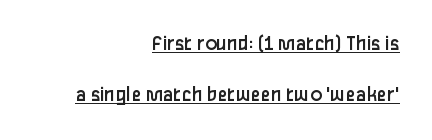
Q: Is the text bold? A: No.
Q: Is the text italic (slanted)? A: No, it is upright.
Q: Is the text underlined? A: Yes.
Q: How is the paragraph aligned? A: Right-aligned.
Q: Is the spacing between letters normal or unusually wide? A: Normal.
Q: Is the spacing between lines tight, normal or loose? A: Loose.
